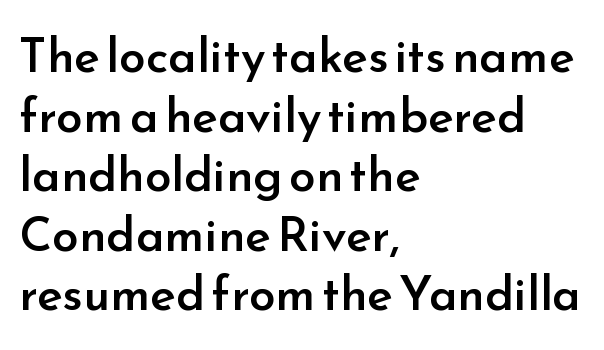
Q: Is the text bold? A: Semi-bold.
Q: Is the text italic (slanted)? A: No, it is upright.
Q: Is the typeface a serif or a sans-serif typeface? A: Sans-serif.
Q: Is the text underlined? A: No.
Q: How is the paragraph aligned? A: Left-aligned.
Q: Is the spacing between letters normal or unusually wide? A: Normal.
Q: Width (condensed, normal, or wide)? A: Normal.
Q: Stroke contrast? A: Low.
Q: x-height? A: Small.
Q: Monospaced? A: No.
